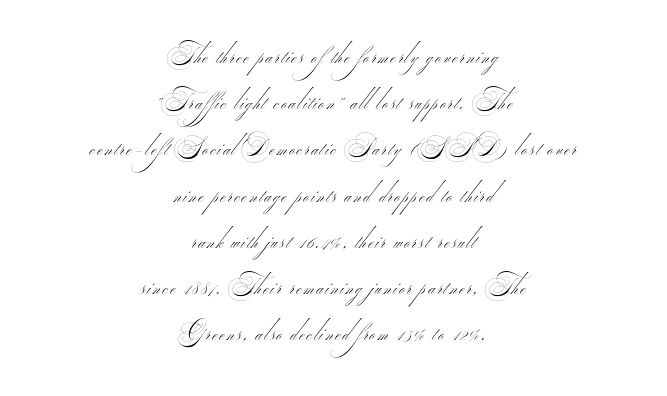
{"bold": "no", "underline": "no", "align": "center", "line_spacing": "loose", "line_spacing_ratio": 2.1, "glyph_px": 22}
